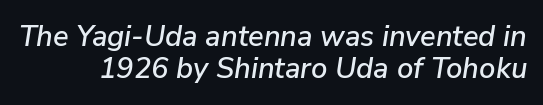
Q: Is the text italic (slanted)? A: Yes, it leans right by about 9 degrees.
Q: Is the text underlined? A: No.
Q: Is the spacing between letters normal or unusually wide? A: Normal.
Q: Is the spacing between lines tight, normal or loose? A: Tight.
Q: Width (condensed, normal, or wide)? A: Normal.
Q: Stroke contrast? A: Low.
Q: x-height? A: Medium.
Q: Monospaced? A: No.
